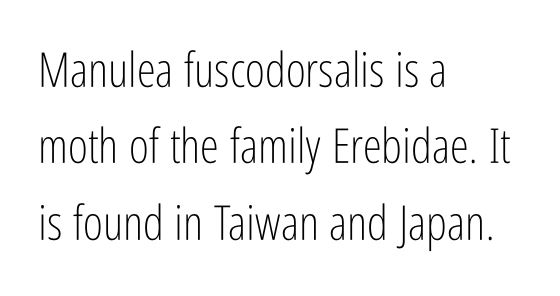
The image shows 48 px light, condensed sans-serif type, upright; set left-aligned, normal line spacing (1.59x), normal letter spacing, not underlined; low stroke contrast and a medium x-height.
